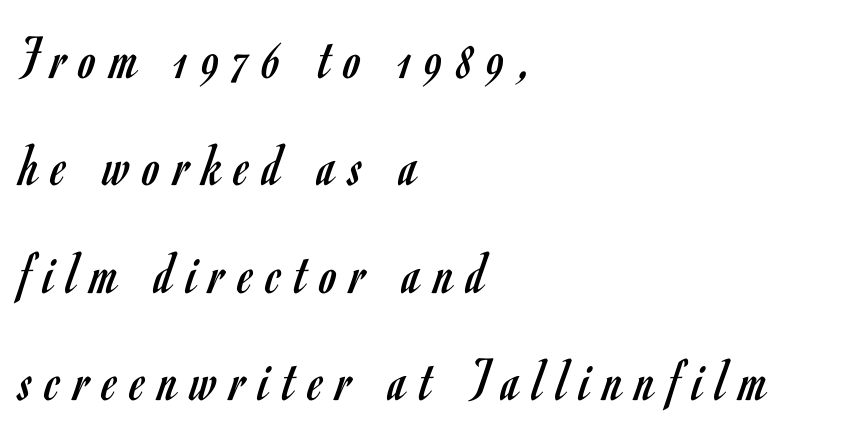
The image shows 62 px regular-weight, condensed sans-serif type; set left-aligned, line spacing 1.73x, unusually wide letter spacing (+0.22 em), not underlined; low stroke contrast and a small x-height.
